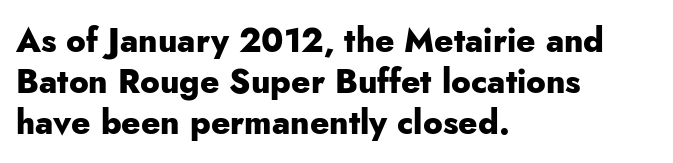
This sample is left-justified, so line endings fall wherever the words run out. This sample uses plain, unmodified letter spacing. The face used here is proportionally spaced, like ordinary book or web type. No italicization has been applied; the sample stays upright.
